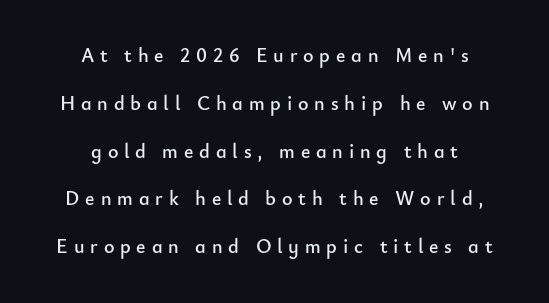
Q: Is the text italic (slanted)? A: No, it is upright.
Q: Is the text underlined? A: No.
Q: How is the paragraph aligned? A: Centered.
Q: Is the spacing between letters normal or unusually wide? A: Unusually wide.
Q: Is the spacing between lines tight, normal or loose? A: Loose.
